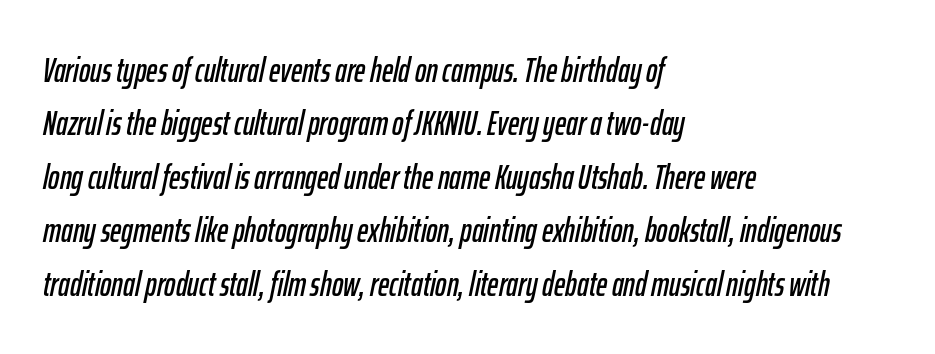
The image shows 34 px condensed type, italic (leaning right); set left-aligned, normal line spacing (1.57x), normal letter spacing, not underlined; low stroke contrast and a medium x-height.
